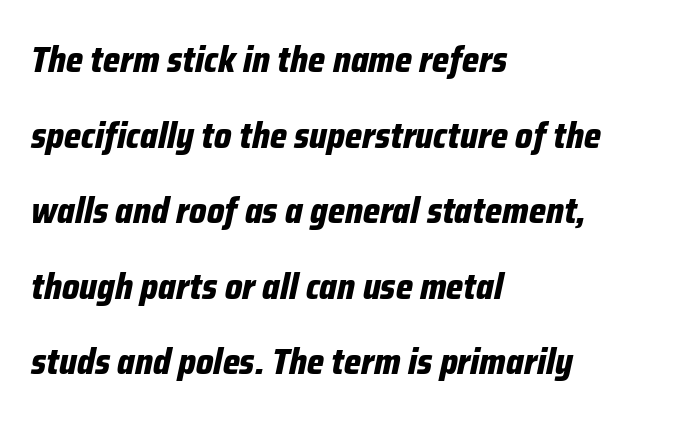
{"italic": "yes", "lean": "right", "slant_degrees": 12, "bold": "yes", "weight": "bold", "width": "condensed", "stroke_contrast": "low", "x_height": "medium", "monospaced": "no", "underline": "no", "align": "left", "line_spacing": "loose", "line_spacing_ratio": 2.1, "letter_spacing": "normal", "letter_spacing_em": 0.0, "glyph_px": 36}
